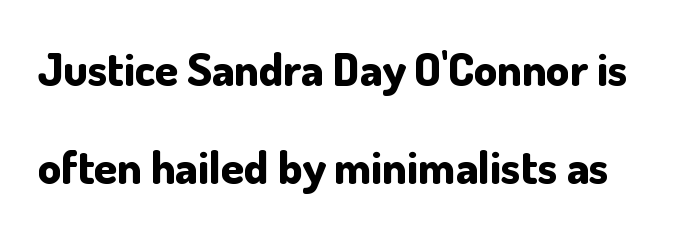
The letters sit at their default tracking, neither squeezed nor spread. Serifs: no, the terminals of the letterforms are clean. Bare-footed words on every line. These lines carry a lot of weight — the face is fully bold. Airy leading. Think of a printed novel: that variable character pitch is what you see here.
